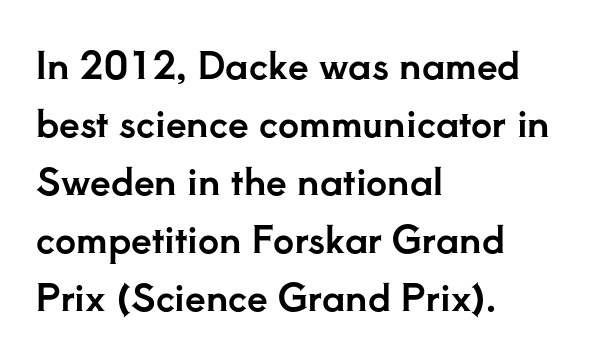
{"serif": "yes", "italic": "no", "width": "normal", "stroke_contrast": "low", "x_height": "small", "monospaced": "no", "underline": "no", "align": "left", "line_spacing": "normal", "line_spacing_ratio": 1.57, "letter_spacing": "normal", "letter_spacing_em": 0.0, "glyph_px": 37}
